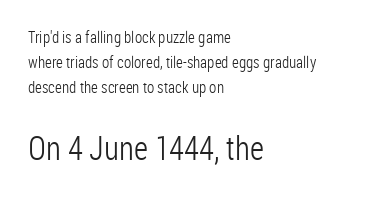
Check the space under the baseline: it is left empty. The lines sit at an ordinary, default distance from one another. No feet cap the strokes, marking this as sans-serif type. You could not count columns in this text — the font is proportionally spaced. Notice how the stems are strictly vertical — no italics here. The cut favours lightness, reaching ordinary text weight at its darkest.
